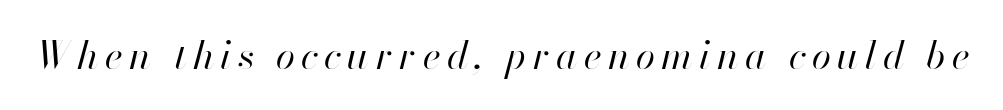
Q: Is the text bold? A: No.
Q: Is the text italic (slanted)? A: Yes, it leans right by about 13 degrees.
Q: Is the text underlined? A: No.
Q: Width (condensed, normal, or wide)? A: Normal.
Q: Stroke contrast? A: High.
Q: x-height? A: Small.
Q: Monospaced? A: No.
